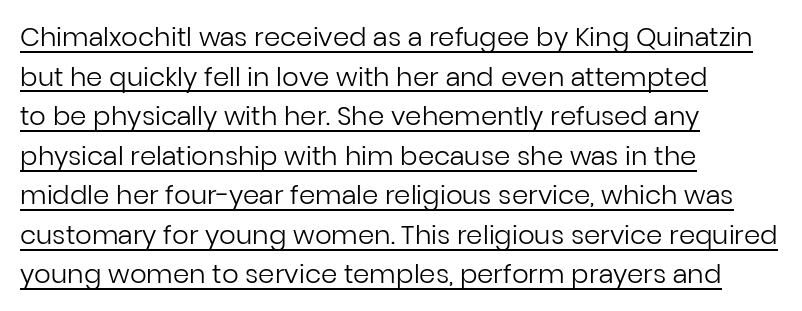
The image shows 26 px text type, upright; set left-aligned, normal line spacing (1.52x), normal letter spacing, underlined.
